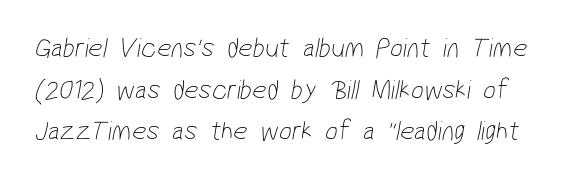
The image shows 28 px thin, condensed sans-serif type; set normal line spacing (1.49x), normal letter spacing, not underlined; low stroke contrast and a medium x-height.
